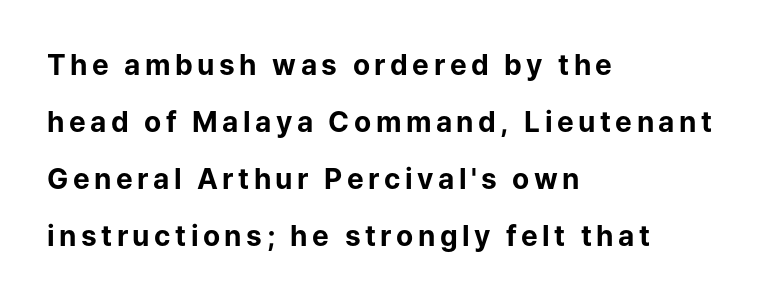
The image shows 28 px bold sans-serif type, upright; set left-aligned, loose line spacing (2.04x), not underlined; low stroke contrast and a medium x-height.
